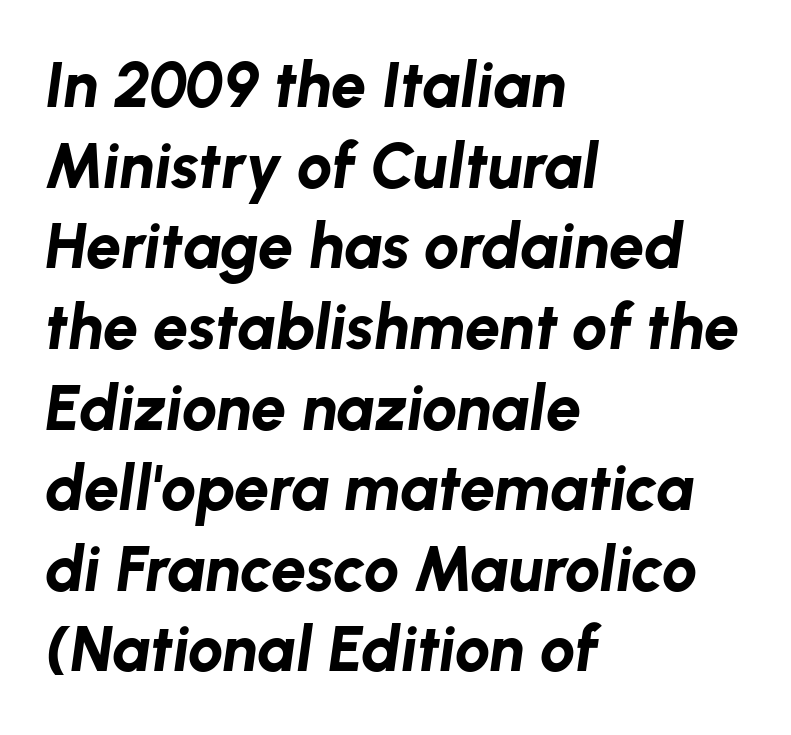
Descenders are the only things crossing below the line. Alignment: flush left. Spacing between characters is what you'd get straight out of the box. Note the varied advance widths — an 'i' is clearly narrower than an 'm'.
